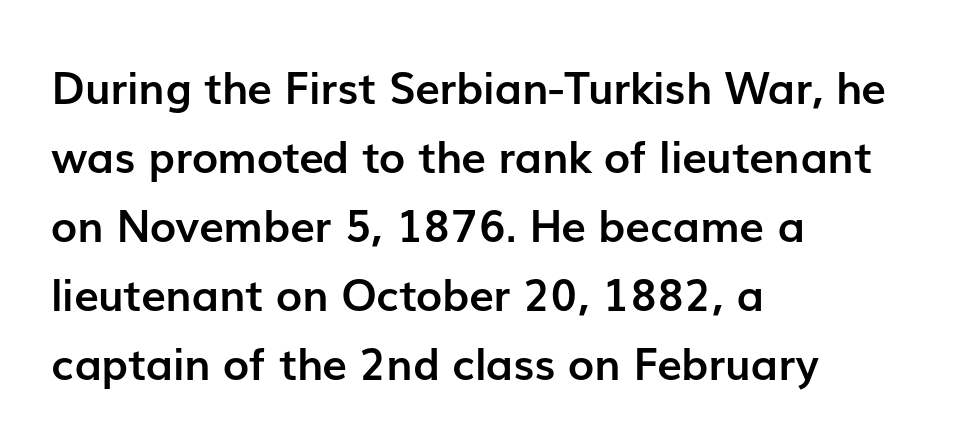
{"serif": "no", "italic": "no", "bold": "yes", "weight": "semibold", "width": "normal", "stroke_contrast": "low", "x_height": "medium", "monospaced": "no", "underline": "no", "align": "left", "line_spacing": "normal", "line_spacing_ratio": 1.57, "letter_spacing": "normal", "letter_spacing_em": 0.0, "glyph_px": 44}
